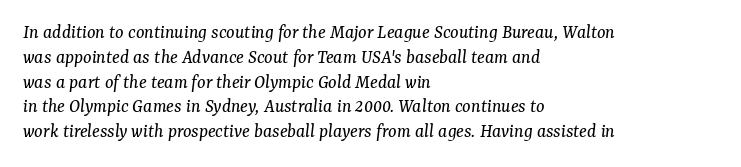
Heaviness? Minimal to ordinary, like unemphasized prose. Characters are canted at an angle relative to the baseline's perpendicular. Each word holds together tightly as a unit, with standard inter-letter gaps. Layout note: lines flush left. The area under the type is left untouched.
